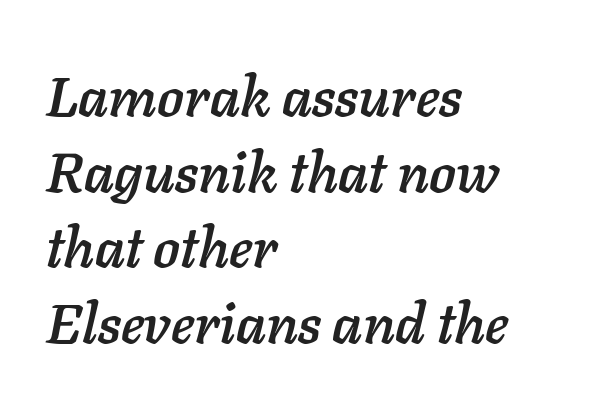
{"italic": "yes", "lean": "right", "slant_degrees": 11, "width": "normal", "stroke_contrast": "low", "x_height": "medium", "monospaced": "no", "underline": "no", "align": "left", "line_spacing": "normal", "line_spacing_ratio": 1.35, "letter_spacing": "normal", "letter_spacing_em": 0.0, "glyph_px": 56}
